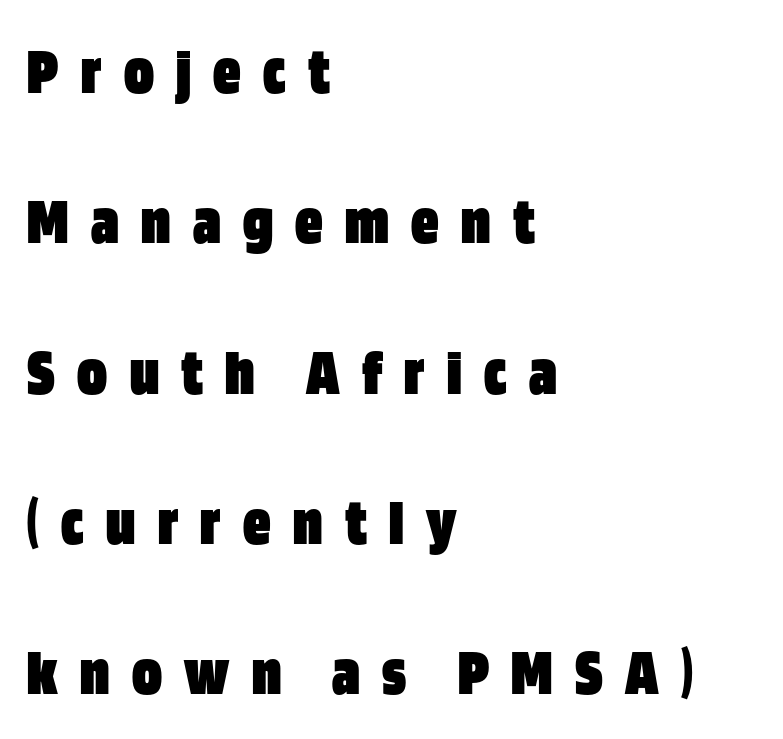
The image shows 68 px heavy, condensed sans-serif type, upright; set left-aligned, loose line spacing (2.21x), unusually wide letter spacing (+0.33 em), not underlined; low stroke contrast and a large x-height.
